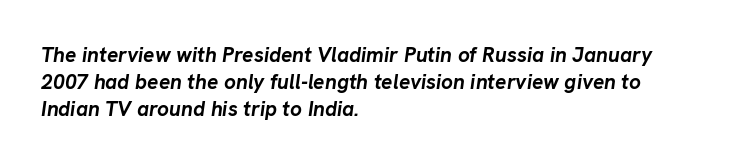
The image shows 21 px bold type, italic (leaning right); set left-aligned, normal line spacing (1.29x), normal letter spacing, not underlined.
